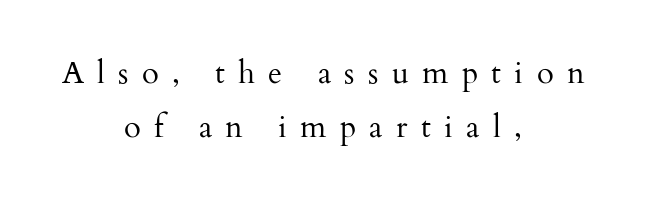
The image shows 31 px regular-weight serif type, upright; set centered, line spacing 1.75x, unusually wide letter spacing (+0.43 em), not underlined; medium stroke contrast and a small x-height.
